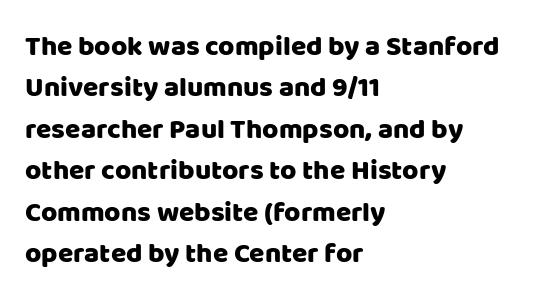
Q: Is the text italic (slanted)? A: No, it is upright.
Q: Is the typeface a serif or a sans-serif typeface? A: Sans-serif.
Q: Is the text underlined? A: No.
Q: How is the paragraph aligned? A: Left-aligned.
Q: Is the spacing between letters normal or unusually wide? A: Normal.
Q: Is the spacing between lines tight, normal or loose? A: Normal.
Q: Width (condensed, normal, or wide)? A: Normal.
Q: Stroke contrast? A: Low.
Q: x-height? A: Large.
Q: Monospaced? A: No.
